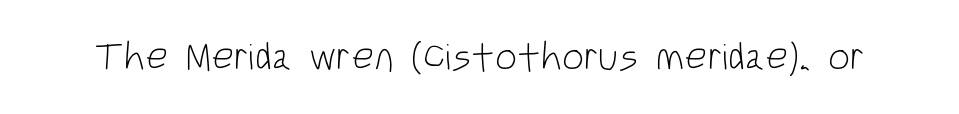
The image shows 39 px light, condensed sans-serif type, upright; set normal letter spacing, not underlined; low stroke contrast and a large x-height.
